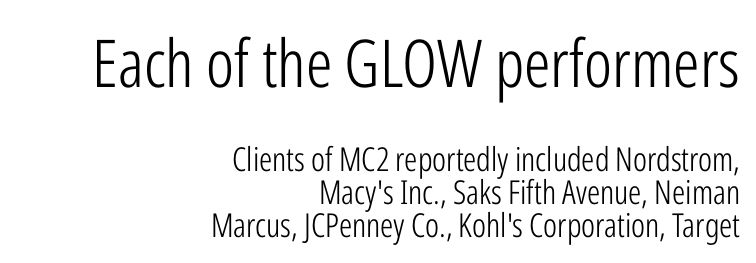
{"serif": "no", "italic": "no", "bold": "no", "weight": "light", "width": "condensed", "stroke_contrast": "low", "x_height": "medium", "monospaced": "no", "underline": "no", "align": "right", "line_spacing": "tight", "line_spacing_ratio": 1.0, "letter_spacing": "normal", "letter_spacing_em": 0.0, "larger_block": "first", "size_ratio": 2.0, "glyph_px": 66}
